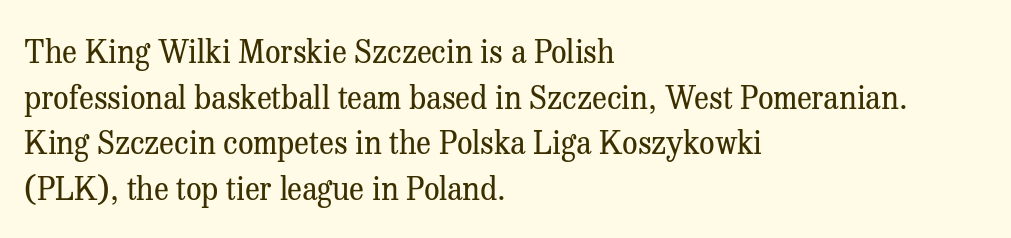
Q: Is the text bold? A: No.
Q: Is the text italic (slanted)? A: No, it is upright.
Q: Is the typeface a serif or a sans-serif typeface? A: Serif.
Q: Is the text underlined? A: No.
Q: How is the paragraph aligned? A: Left-aligned.
Q: Is the spacing between letters normal or unusually wide? A: Normal.
Q: Is the spacing between lines tight, normal or loose? A: Normal.
Q: Width (condensed, normal, or wide)? A: Normal.
Q: Stroke contrast? A: Medium.
Q: x-height? A: Medium.
Q: Monospaced? A: No.
